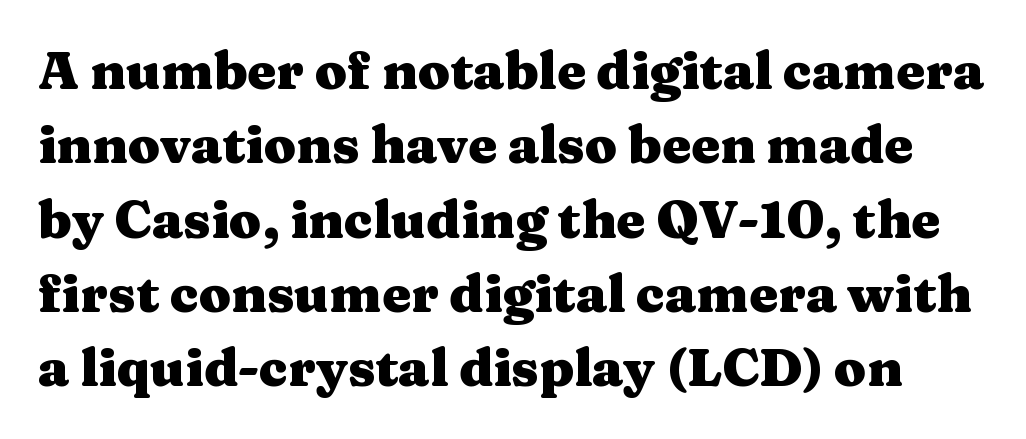
Q: Is the text bold? A: Yes.
Q: Is the text italic (slanted)? A: No, it is upright.
Q: Is the typeface a serif or a sans-serif typeface? A: Serif.
Q: Is the text underlined? A: No.
Q: Is the spacing between letters normal or unusually wide? A: Normal.
Q: Is the spacing between lines tight, normal or loose? A: Normal.
Q: Width (condensed, normal, or wide)? A: Wide.
Q: Stroke contrast? A: Medium.
Q: x-height? A: Medium.
Q: Monospaced? A: No.
